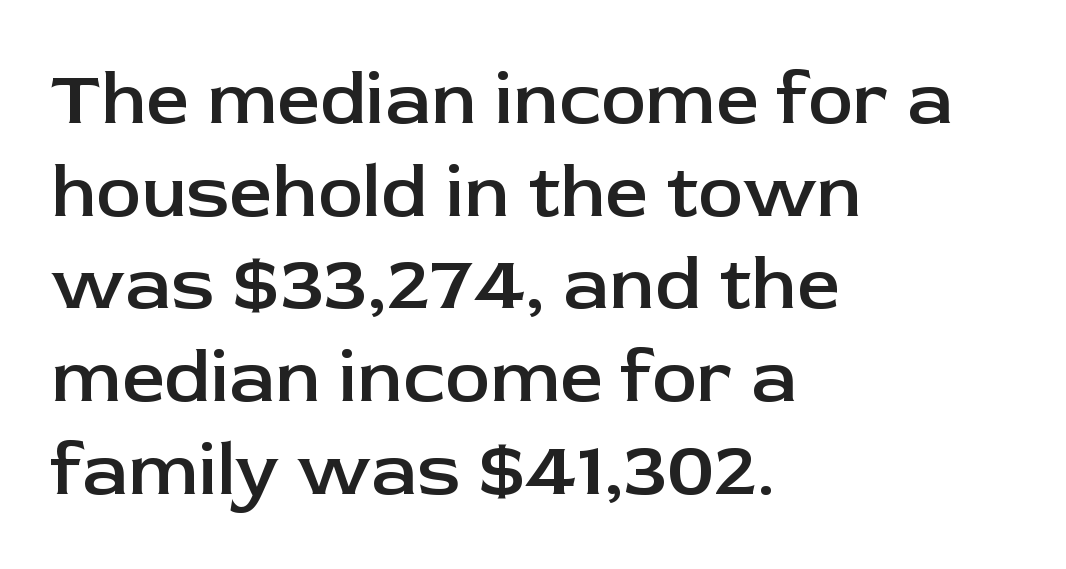
{"serif": "no", "italic": "no", "bold": "semi", "weight": "semibold", "width": "normal", "stroke_contrast": "low", "x_height": "medium", "monospaced": "no", "underline": "no", "align": "left", "line_spacing_ratio": 1.22, "letter_spacing": "normal", "letter_spacing_em": 0.0, "glyph_px": 76}
